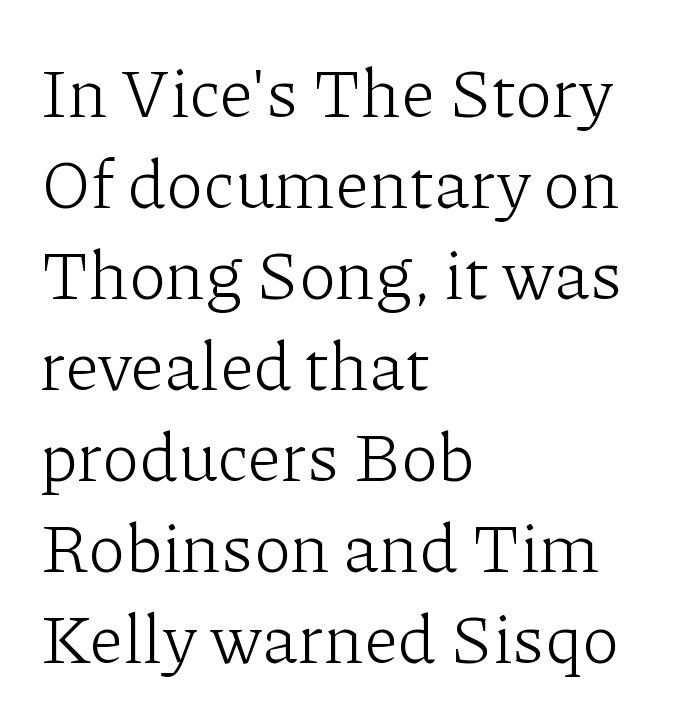
Q: Is the text bold? A: No.
Q: Is the text italic (slanted)? A: No, it is upright.
Q: Is the typeface a serif or a sans-serif typeface? A: Serif.
Q: Is the text underlined? A: No.
Q: How is the paragraph aligned? A: Left-aligned.
Q: Is the spacing between letters normal or unusually wide? A: Normal.
Q: Is the spacing between lines tight, normal or loose? A: Normal.
Q: Width (condensed, normal, or wide)? A: Normal.
Q: Stroke contrast? A: Low.
Q: x-height? A: Medium.
Q: Monospaced? A: No.
